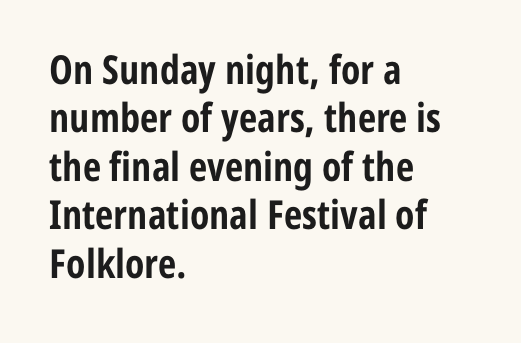
{"serif": "no", "italic": "no", "bold": "yes", "weight": "bold", "width": "condensed", "stroke_contrast": "low", "x_height": "medium", "monospaced": "no", "underline": "no", "align": "left", "line_spacing_ratio": 1.21, "letter_spacing": "normal", "letter_spacing_em": 0.0, "glyph_px": 40}
